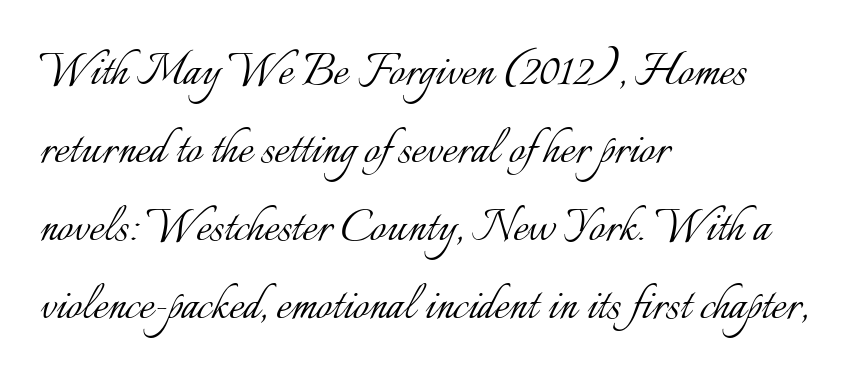
One glance says typical: line gaps are just what's usual. Here the designer chose a conventional face with non-uniform glyph widths. A light-to-regular cut is what we see here. Type without underlining.
